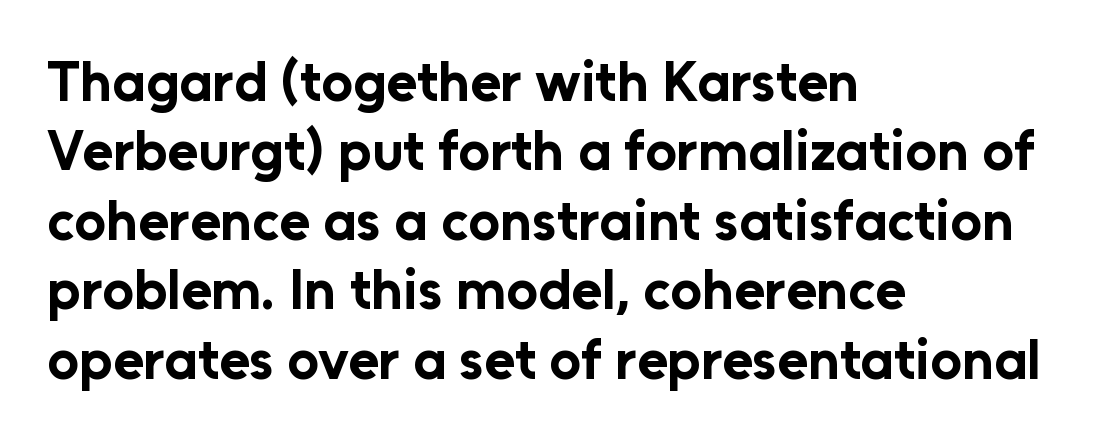
The image shows 56 px bold sans-serif type, upright; set left-aligned, line spacing 1.24x, normal letter spacing, not underlined; low stroke contrast and a medium x-height.
